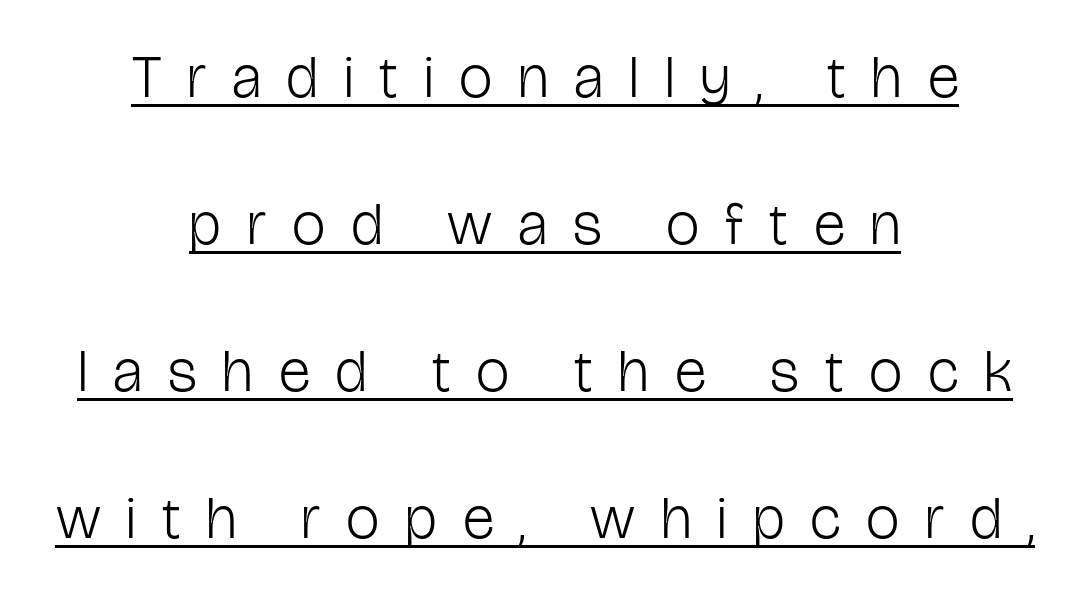
Q: Is the text bold? A: No.
Q: Is the text italic (slanted)? A: No, it is upright.
Q: Is the typeface a serif or a sans-serif typeface? A: Sans-serif.
Q: Is the text underlined? A: Yes.
Q: How is the paragraph aligned? A: Centered.
Q: Is the spacing between letters normal or unusually wide? A: Unusually wide.
Q: Is the spacing between lines tight, normal or loose? A: Loose.
Q: Width (condensed, normal, or wide)? A: Condensed.
Q: Stroke contrast? A: Low.
Q: x-height? A: Medium.
Q: Monospaced? A: No.
